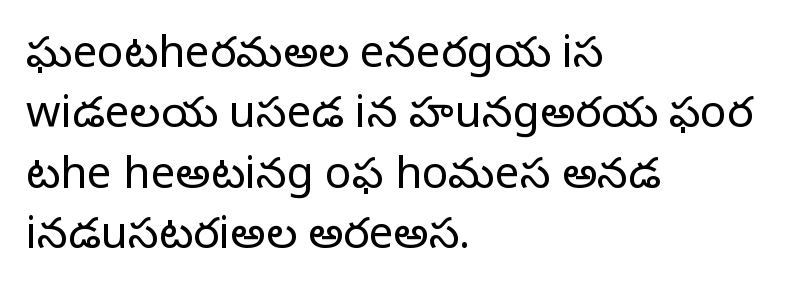
{"serif": "no", "italic": "no", "bold": "no", "weight": "light", "width": "normal", "stroke_contrast": "low", "x_height": "medium", "monospaced": "no", "underline": "no", "align": "left", "line_spacing": "normal", "line_spacing_ratio": 1.37, "letter_spacing": "normal", "letter_spacing_em": 0.0, "glyph_px": 44}
